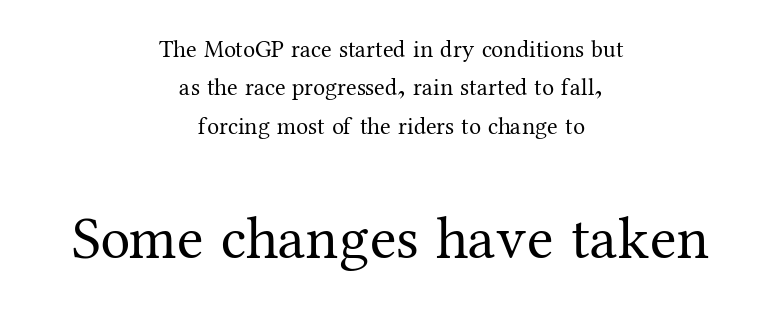
Q: Is the text bold? A: No.
Q: Is the text italic (slanted)? A: No, it is upright.
Q: Is the typeface a serif or a sans-serif typeface? A: Serif.
Q: Is the text underlined? A: No.
Q: How is the paragraph aligned? A: Centered.
Q: Is the spacing between letters normal or unusually wide? A: Normal.
Q: Is the spacing between lines tight, normal or loose? A: Normal.
Q: Which block of text is set in a larger size, the first (top) or the second (bottom)? A: The second (bottom) one.
Q: Width (condensed, normal, or wide)? A: Normal.
Q: Stroke contrast? A: Medium.
Q: x-height? A: Medium.
Q: Monospaced? A: No.
